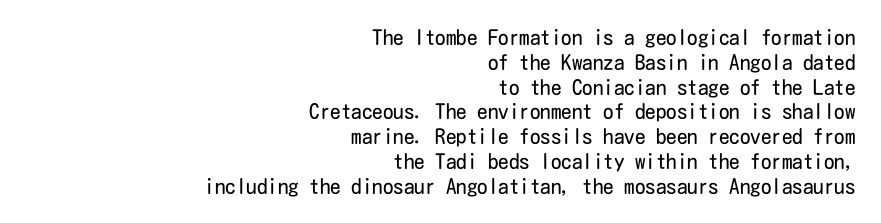
Q: Is the text bold? A: No.
Q: Is the text italic (slanted)? A: No, it is upright.
Q: Is the text underlined? A: No.
Q: How is the paragraph aligned? A: Right-aligned.
Q: Is the spacing between letters normal or unusually wide? A: Normal.
